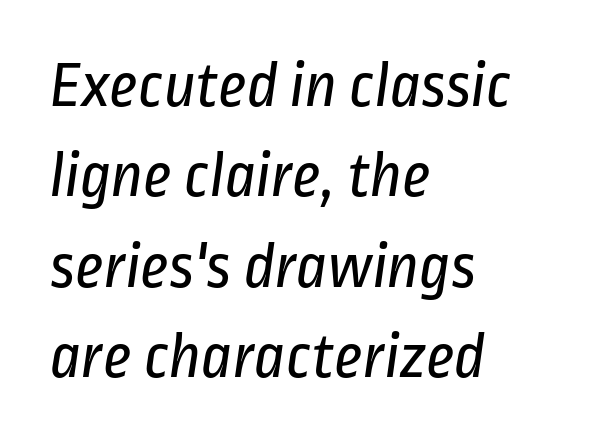
{"serif": "no", "bold": "no", "weight": "regular", "width": "condensed", "stroke_contrast": "low", "x_height": "medium", "monospaced": "no", "underline": "no", "align": "left", "line_spacing": "normal", "line_spacing_ratio": 1.37, "letter_spacing": "normal", "letter_spacing_em": 0.0, "glyph_px": 66}
